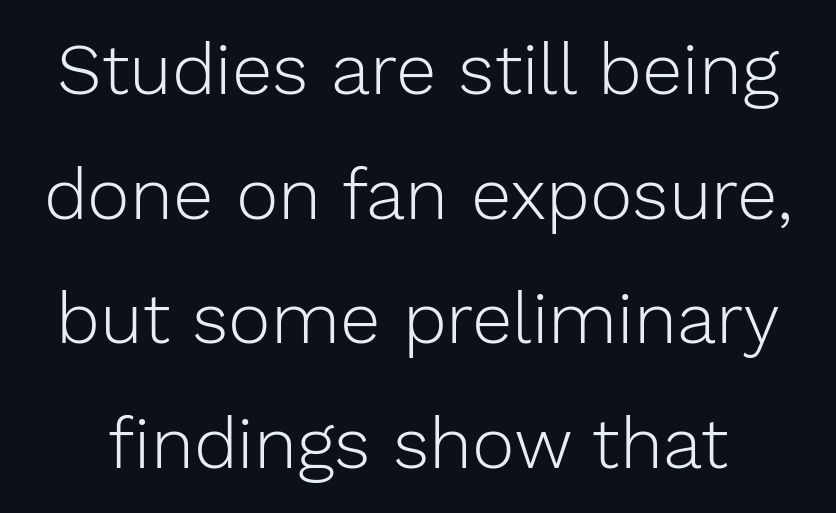
{"serif": "no", "italic": "no", "bold": "no", "weight": "light", "width": "normal", "stroke_contrast": "low", "x_height": "medium", "monospaced": "no", "underline": "no", "line_spacing_ratio": 1.73, "letter_spacing": "normal", "letter_spacing_em": 0.0, "glyph_px": 72}
